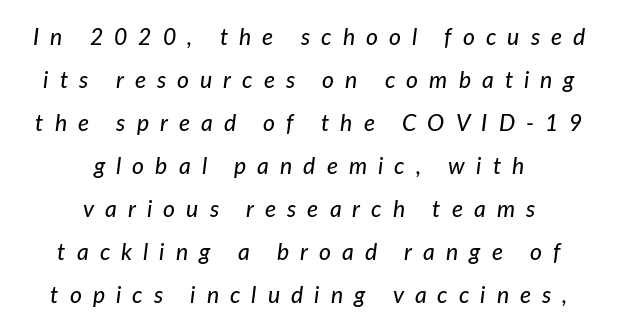
The image shows 23 px text type, italic (leaning right); set centered, line spacing 1.87x, unusually wide letter spacing (+0.48 em), not underlined.
